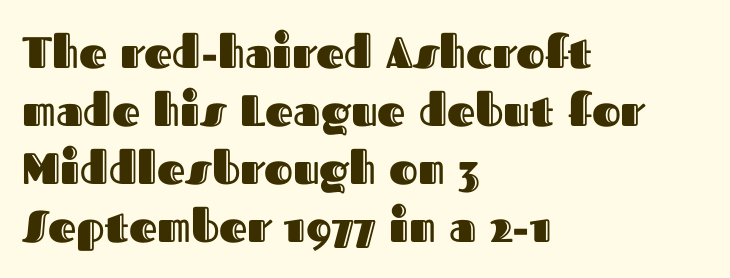
{"italic": "no", "width": "normal", "x_height": "medium", "monospaced": "no", "underline": "no", "align": "left", "line_spacing": "normal", "line_spacing_ratio": 1.32, "letter_spacing": "normal", "letter_spacing_em": 0.0, "glyph_px": 44}
